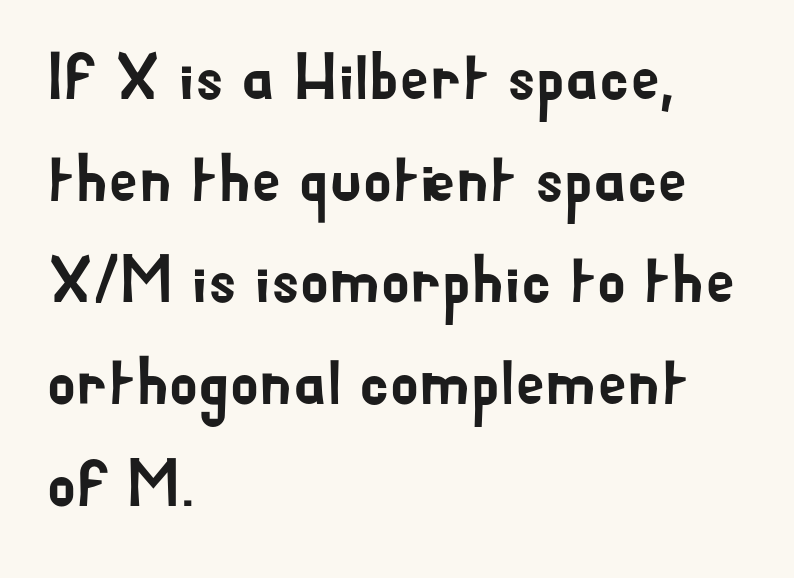
The image shows 66 px sans-serif type, upright; set left-aligned, normal line spacing (1.54x), normal letter spacing, not underlined; low stroke contrast and a small x-height.
